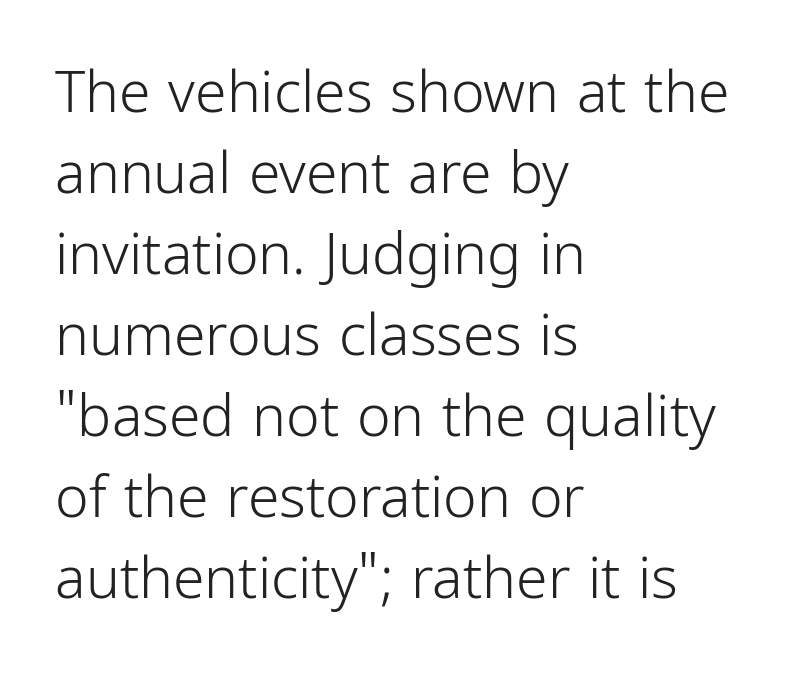
The image shows 57 px light, condensed sans-serif type, upright; set left-aligned, normal line spacing (1.42x), normal letter spacing, not underlined; low stroke contrast and a medium x-height.
